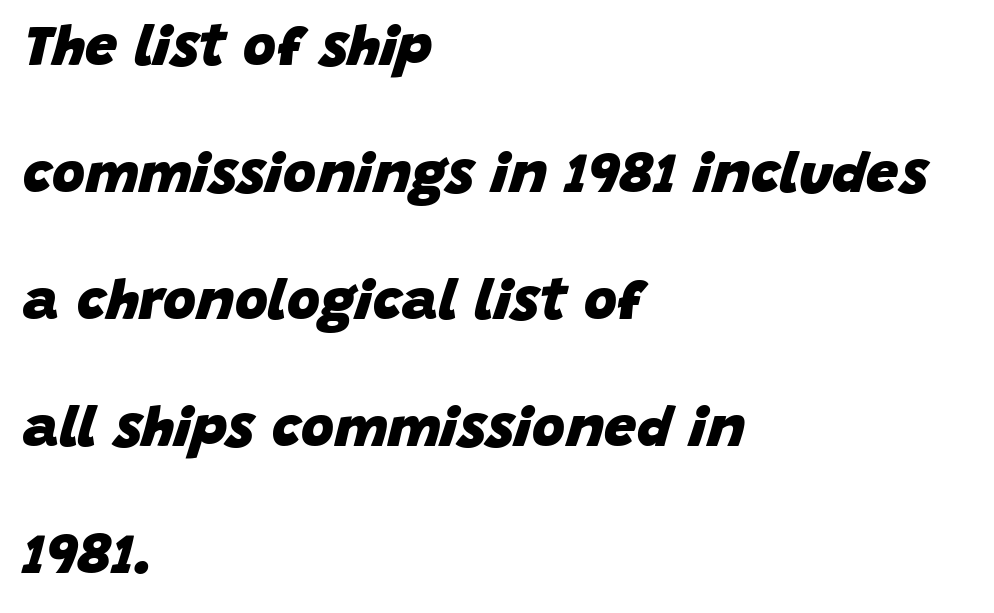
Q: Is the text bold? A: Yes.
Q: Is the text italic (slanted)? A: Yes, it leans right by about 15 degrees.
Q: Is the text underlined? A: No.
Q: How is the paragraph aligned? A: Left-aligned.
Q: Is the spacing between letters normal or unusually wide? A: Normal.
Q: Is the spacing between lines tight, normal or loose? A: Loose.
Q: Width (condensed, normal, or wide)? A: Normal.
Q: Stroke contrast? A: Low.
Q: x-height? A: Large.
Q: Monospaced? A: No.
